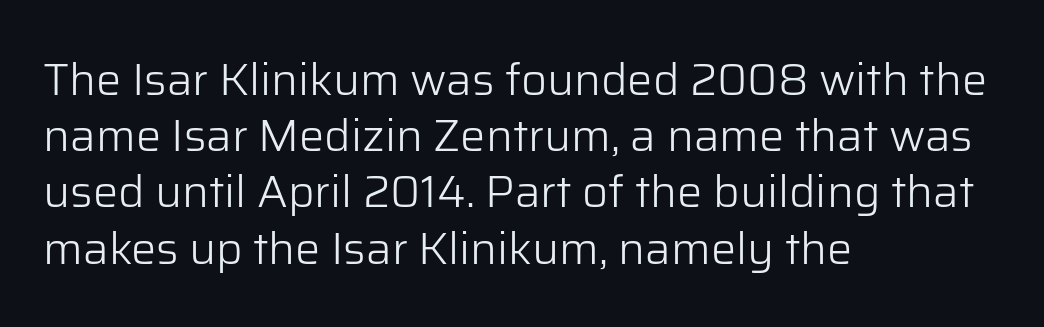
The image shows 45 px light sans-serif type, upright; set left-aligned, normal line spacing (1.25x), normal letter spacing, not underlined; low stroke contrast and a medium x-height.
